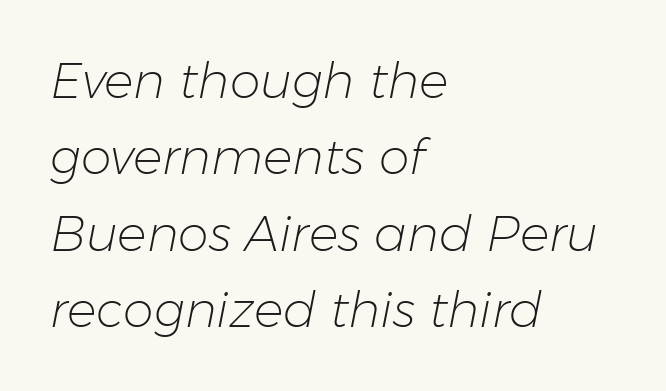
{"italic": "yes", "lean": "right", "slant_degrees": 11, "bold": "no", "weight": "light", "width": "normal", "stroke_contrast": "low", "x_height": "medium", "monospaced": "no", "underline": "no", "align": "left", "line_spacing": "normal", "line_spacing_ratio": 1.56, "letter_spacing": "normal", "letter_spacing_em": 0.0, "glyph_px": 49}
